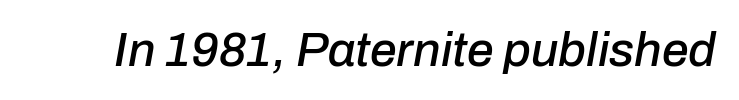
Q: Is the text italic (slanted)? A: Yes, it leans right by about 10 degrees.
Q: Is the text underlined? A: No.
Q: Is the spacing between letters normal or unusually wide? A: Normal.
Q: Width (condensed, normal, or wide)? A: Normal.
Q: Stroke contrast? A: Low.
Q: x-height? A: Medium.
Q: Monospaced? A: No.
